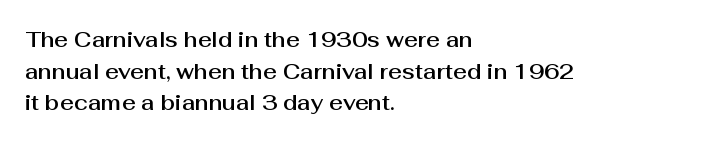
Q: Is the text italic (slanted)? A: No, it is upright.
Q: Is the text underlined? A: No.
Q: How is the paragraph aligned? A: Left-aligned.
Q: Is the spacing between letters normal or unusually wide? A: Normal.
Q: Is the spacing between lines tight, normal or loose? A: Normal.
